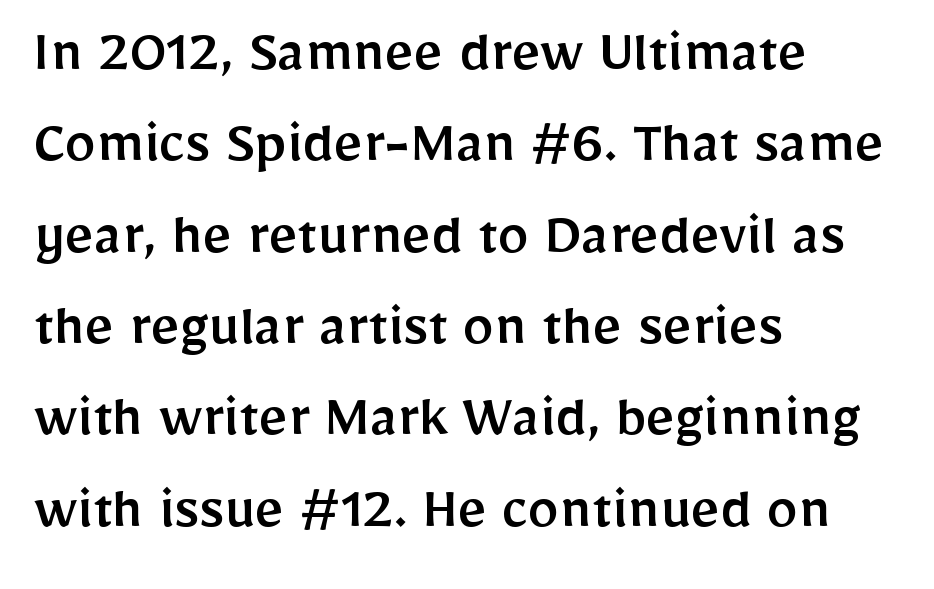
Q: Is the text italic (slanted)? A: No, it is upright.
Q: Is the typeface a serif or a sans-serif typeface? A: Sans-serif.
Q: Is the text underlined? A: No.
Q: How is the paragraph aligned? A: Left-aligned.
Q: Is the spacing between letters normal or unusually wide? A: Normal.
Q: Is the spacing between lines tight, normal or loose? A: Normal.
Q: Width (condensed, normal, or wide)? A: Normal.
Q: Stroke contrast? A: Low.
Q: x-height? A: Medium.
Q: Monospaced? A: No.
